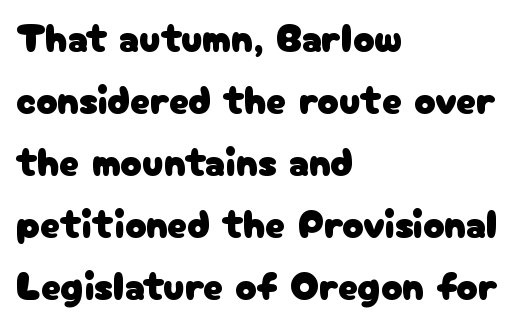
Q: Is the text italic (slanted)? A: No, it is upright.
Q: Is the typeface a serif or a sans-serif typeface? A: Sans-serif.
Q: Is the text underlined? A: No.
Q: How is the paragraph aligned? A: Left-aligned.
Q: Is the spacing between letters normal or unusually wide? A: Normal.
Q: Is the spacing between lines tight, normal or loose? A: Normal.
Q: Width (condensed, normal, or wide)? A: Normal.
Q: Stroke contrast? A: Low.
Q: x-height? A: Medium.
Q: Monospaced? A: No.
